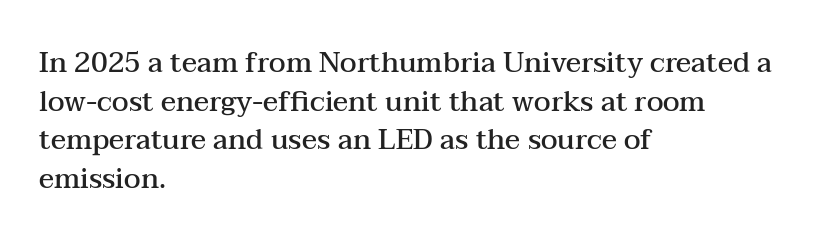
{"serif": "yes", "italic": "no", "bold": "semi", "weight": "semibold", "width": "wide", "stroke_contrast": "medium", "x_height": "medium", "monospaced": "no", "underline": "no", "align": "left", "line_spacing": "normal", "line_spacing_ratio": 1.38, "letter_spacing": "normal", "letter_spacing_em": 0.0, "glyph_px": 28}
